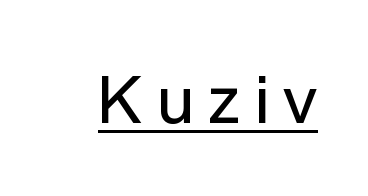
The face used here appears with an underline applied. The face used here is rendered with a markedly widened letterfit. You could not count columns in this text — the font is proportionally spaced. The letterforms sit at book weight or below. In terms of posture, this sample is upright. The designer went with a sans here, leaving each stem footless.
